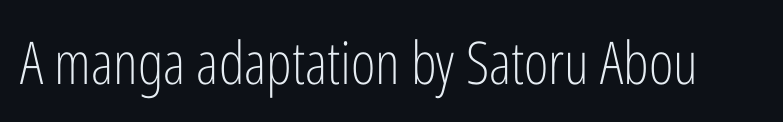
{"serif": "no", "italic": "no", "bold": "no", "weight": "light", "width": "condensed", "stroke_contrast": "low", "x_height": "medium", "monospaced": "no", "underline": "no", "letter_spacing": "normal", "letter_spacing_em": 0.0, "glyph_px": 59}
